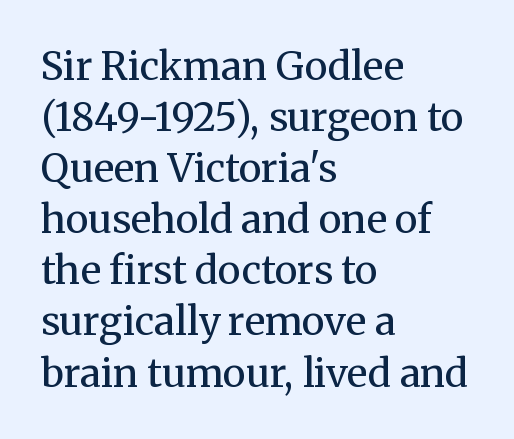
{"serif": "yes", "italic": "no", "bold": "no", "weight": "regular", "width": "normal", "stroke_contrast": "medium", "x_height": "medium", "monospaced": "no", "underline": "no", "align": "left", "line_spacing": "normal", "line_spacing_ratio": 1.31, "letter_spacing": "normal", "letter_spacing_em": 0.0, "glyph_px": 39}
